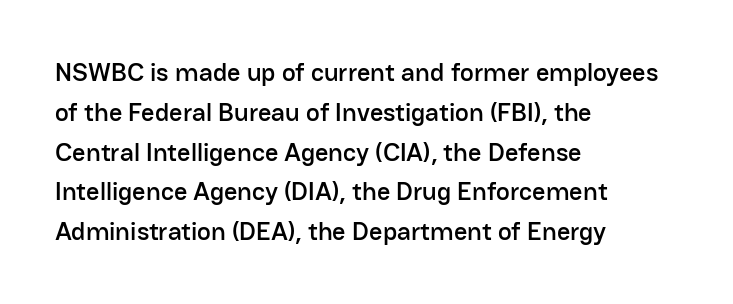
{"italic": "no", "underline": "no", "align": "left", "line_spacing": "normal", "line_spacing_ratio": 1.53, "letter_spacing": "normal", "letter_spacing_em": 0.0, "glyph_px": 26}
